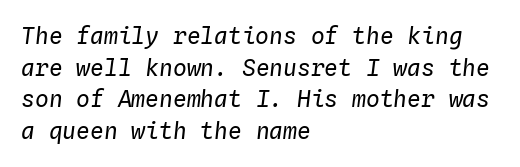
Q: Is the text bold? A: No.
Q: Is the text italic (slanted)? A: Yes, it leans right by about 4 degrees.
Q: Is the text underlined? A: No.
Q: How is the paragraph aligned? A: Left-aligned.
Q: Is the spacing between letters normal or unusually wide? A: Normal.
Q: Is the spacing between lines tight, normal or loose? A: Normal.
